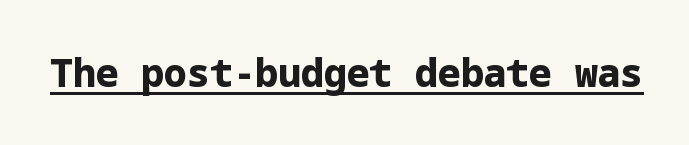
Q: Is the text bold? A: Yes.
Q: Is the text italic (slanted)? A: No, it is upright.
Q: Is the typeface a serif or a sans-serif typeface? A: Sans-serif.
Q: Is the text underlined? A: Yes.
Q: Is the spacing between letters normal or unusually wide? A: Normal.
Q: Width (condensed, normal, or wide)? A: Normal.
Q: Stroke contrast? A: Low.
Q: x-height? A: Medium.
